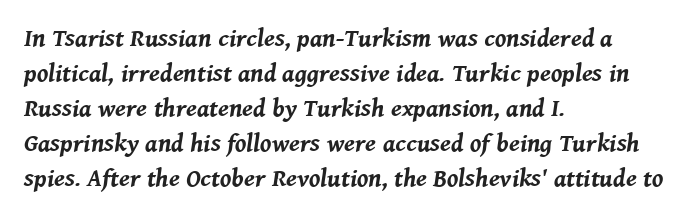
{"italic": "yes", "lean": "right", "slant_degrees": 8, "bold": "yes", "underline": "no", "align": "left", "line_spacing": "normal", "line_spacing_ratio": 1.4, "letter_spacing": "normal", "letter_spacing_em": 0.0, "glyph_px": 25}
